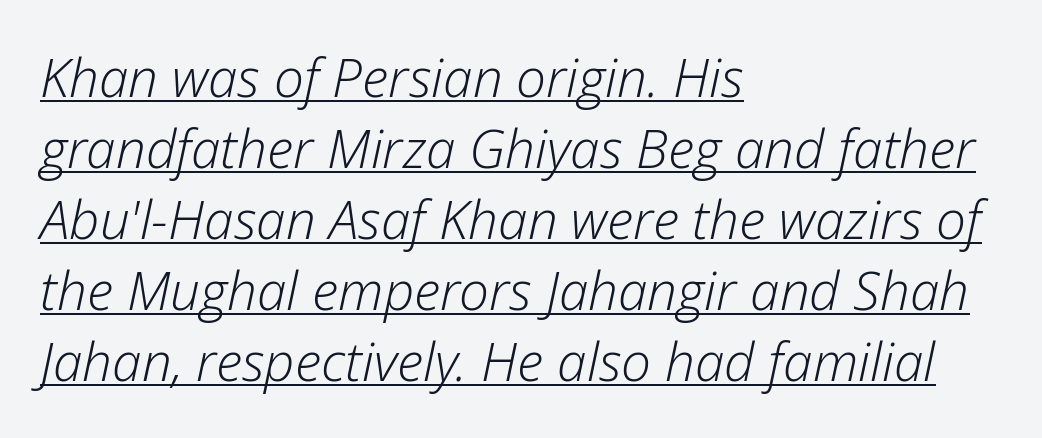
Q: Is the text bold? A: No.
Q: Is the text italic (slanted)? A: Yes, it leans right by about 12 degrees.
Q: Is the text underlined? A: Yes.
Q: How is the paragraph aligned? A: Left-aligned.
Q: Is the spacing between letters normal or unusually wide? A: Normal.
Q: Is the spacing between lines tight, normal or loose? A: Normal.
Q: Width (condensed, normal, or wide)? A: Normal.
Q: Stroke contrast? A: Low.
Q: x-height? A: Medium.
Q: Monospaced? A: No.
